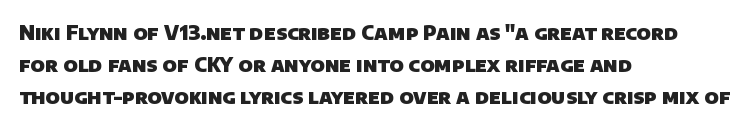
Q: Is the text bold? A: Yes.
Q: Is the text underlined? A: No.
Q: How is the paragraph aligned? A: Left-aligned.
Q: Is the spacing between letters normal or unusually wide? A: Normal.
Q: Is the spacing between lines tight, normal or loose? A: Normal.
